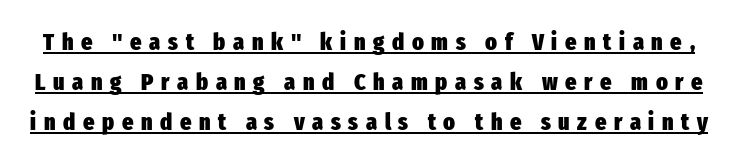
The image shows 24 px bold type, upright; set normal line spacing (1.67x), unusually wide letter spacing (+0.32 em), underlined.
